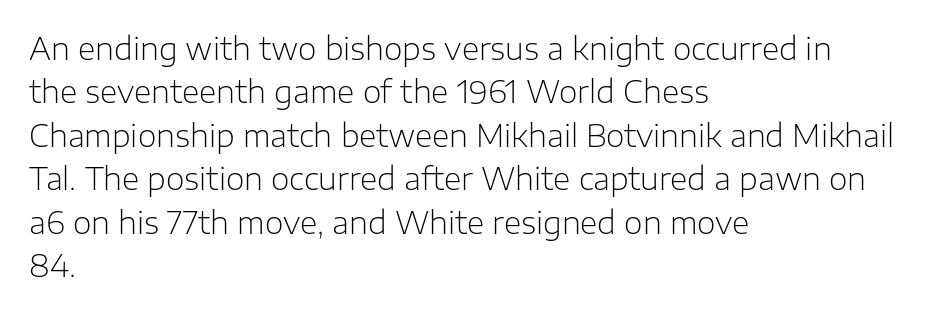
The lines are quadded left. Note the varied advance widths — an 'i' is clearly narrower than an 'm'. The specimen omits any rule beneath the text block's lines. No chunkiness to these letters — they're not bold. The typeface chosen for these lines omits serifs.
